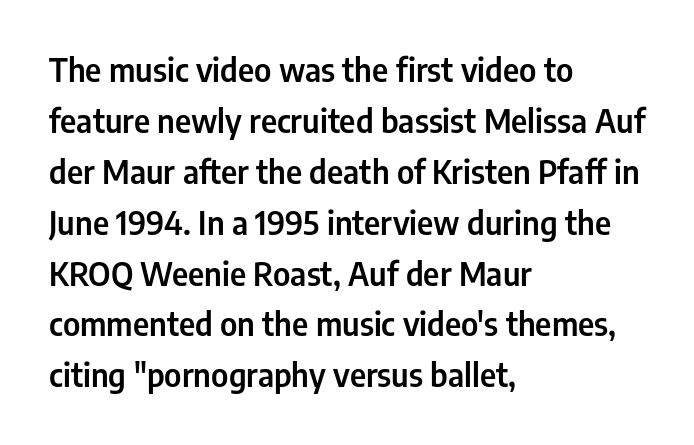
{"serif": "no", "italic": "no", "width": "condensed", "stroke_contrast": "low", "x_height": "medium", "monospaced": "no", "underline": "no", "align": "left", "line_spacing": "normal", "line_spacing_ratio": 1.59, "letter_spacing": "normal", "letter_spacing_em": 0.0, "glyph_px": 32}
